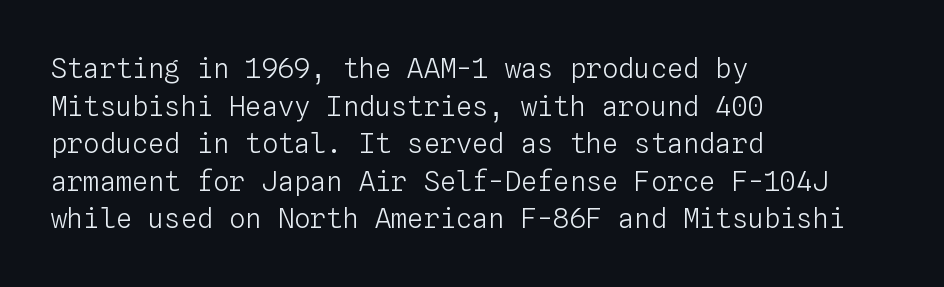
{"italic": "no", "bold": "no", "underline": "no", "align": "left", "line_spacing": "normal", "line_spacing_ratio": 1.39, "letter_spacing": "normal", "letter_spacing_em": 0.0, "glyph_px": 27}
